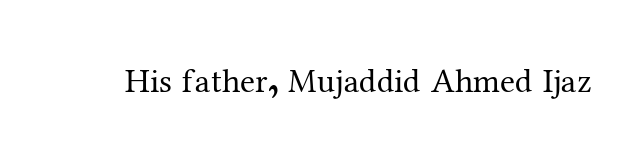
{"serif": "yes", "italic": "no", "bold": "no", "weight": "regular", "width": "normal", "stroke_contrast": "medium", "x_height": "medium", "monospaced": "no", "underline": "no", "letter_spacing": "normal", "letter_spacing_em": 0.0, "glyph_px": 34}
